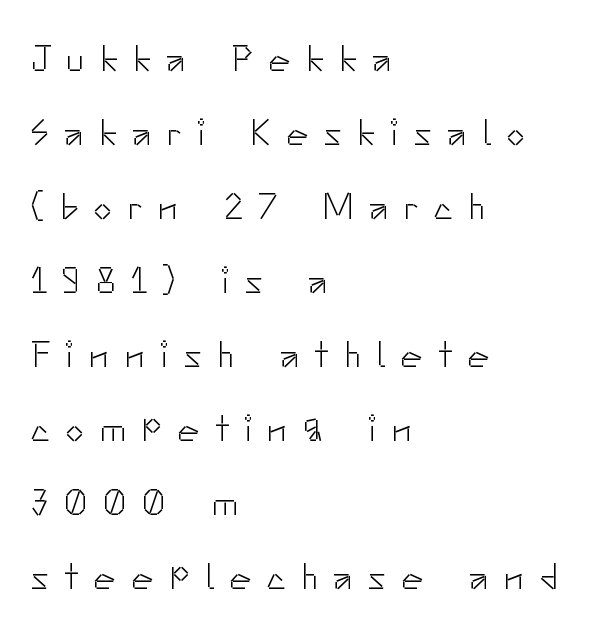
Q: Is the text bold? A: No.
Q: Is the text italic (slanted)? A: No, it is upright.
Q: Is the typeface a serif or a sans-serif typeface? A: Sans-serif.
Q: Is the text underlined? A: No.
Q: How is the paragraph aligned? A: Left-aligned.
Q: Is the spacing between letters normal or unusually wide? A: Unusually wide.
Q: Is the spacing between lines tight, normal or loose? A: Loose.
Q: Width (condensed, normal, or wide)? A: Normal.
Q: Stroke contrast? A: Low.
Q: x-height? A: Small.
Q: Monospaced? A: No.
